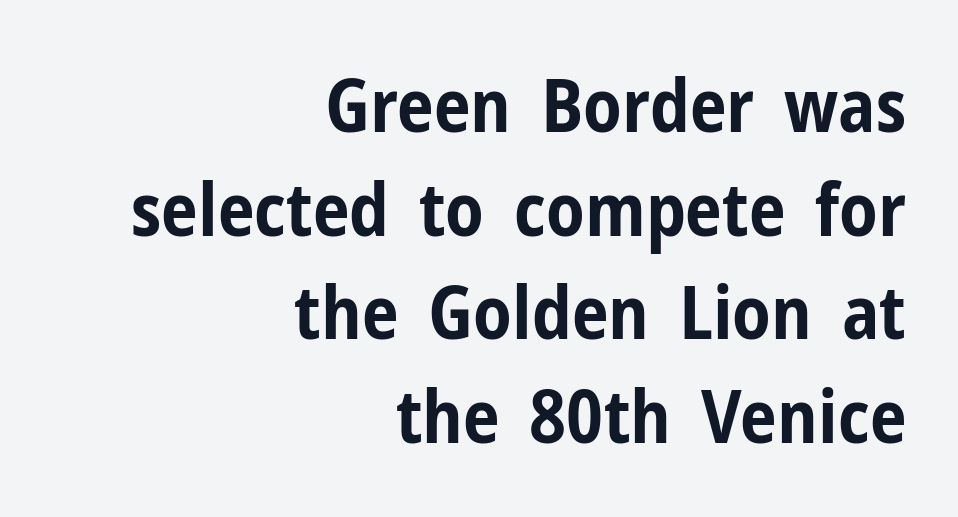
Unmarked baselines from the first word to the last. Normally led — the rows are evenly, conventionally spaced. Does the lettering tilt? It doesn't — this is upright. There is no visible air inserted between adjacent glyphs.
